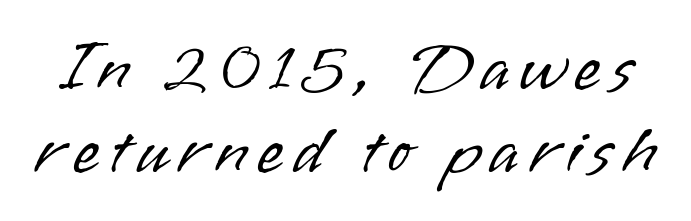
Q: Is the text bold? A: No.
Q: Is the text italic (slanted)? A: Yes.
Q: Is the typeface a serif or a sans-serif typeface? A: Sans-serif.
Q: Is the text underlined? A: No.
Q: Width (condensed, normal, or wide)? A: Normal.
Q: Stroke contrast? A: Low.
Q: x-height? A: Small.
Q: Monospaced? A: No.
